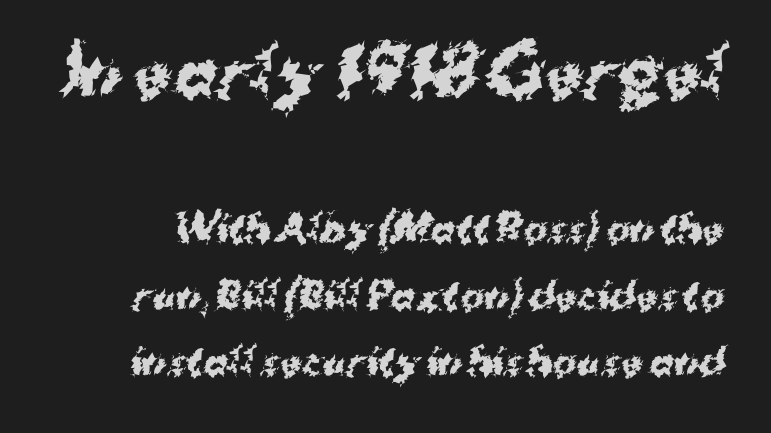
{"serif": "no", "bold": "yes", "weight": "bold", "width": "normal", "stroke_contrast": "medium", "x_height": "medium", "monospaced": "no", "underline": "no", "line_spacing_ratio": 1.85, "letter_spacing": "normal", "letter_spacing_em": 0.0, "larger_block": "first", "size_ratio": 1.75, "glyph_px": 63}
